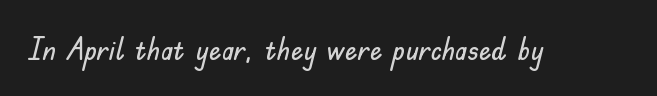
{"serif": "no", "width": "normal", "stroke_contrast": "low", "x_height": "small", "monospaced": "no", "underline": "no", "letter_spacing": "normal", "letter_spacing_em": 0.0, "glyph_px": 31}
